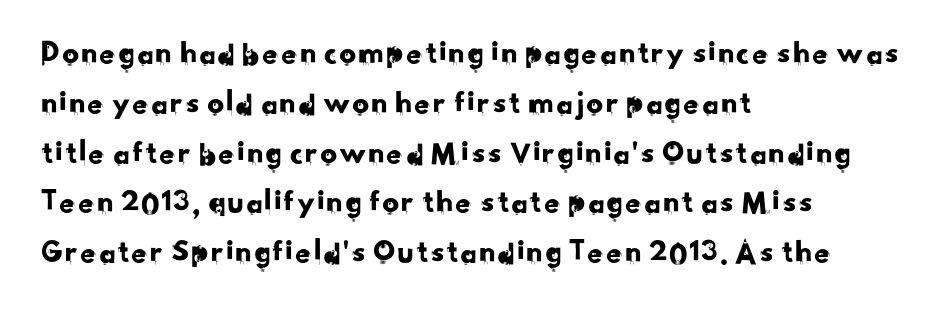
{"serif": "no", "width": "normal", "stroke_contrast": "low", "x_height": "small", "monospaced": "no", "underline": "no", "align": "left", "line_spacing": "normal", "line_spacing_ratio": 1.51, "letter_spacing": "normal", "letter_spacing_em": 0.0, "glyph_px": 33}
